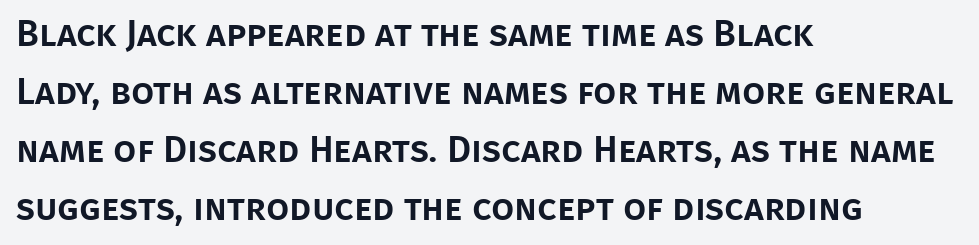
The image shows 37 px sans-serif type, upright; set left-aligned, normal line spacing (1.57x), normal letter spacing, not underlined; low stroke contrast and a large x-height.
